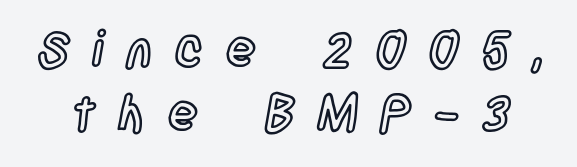
Q: Is the text italic (slanted)? A: Yes.
Q: Is the text underlined? A: No.
Q: Is the spacing between letters normal or unusually wide? A: Unusually wide.
Q: Is the spacing between lines tight, normal or loose? A: Normal.
Q: Width (condensed, normal, or wide)? A: Condensed.
Q: x-height? A: Large.
Q: Monospaced? A: No.
